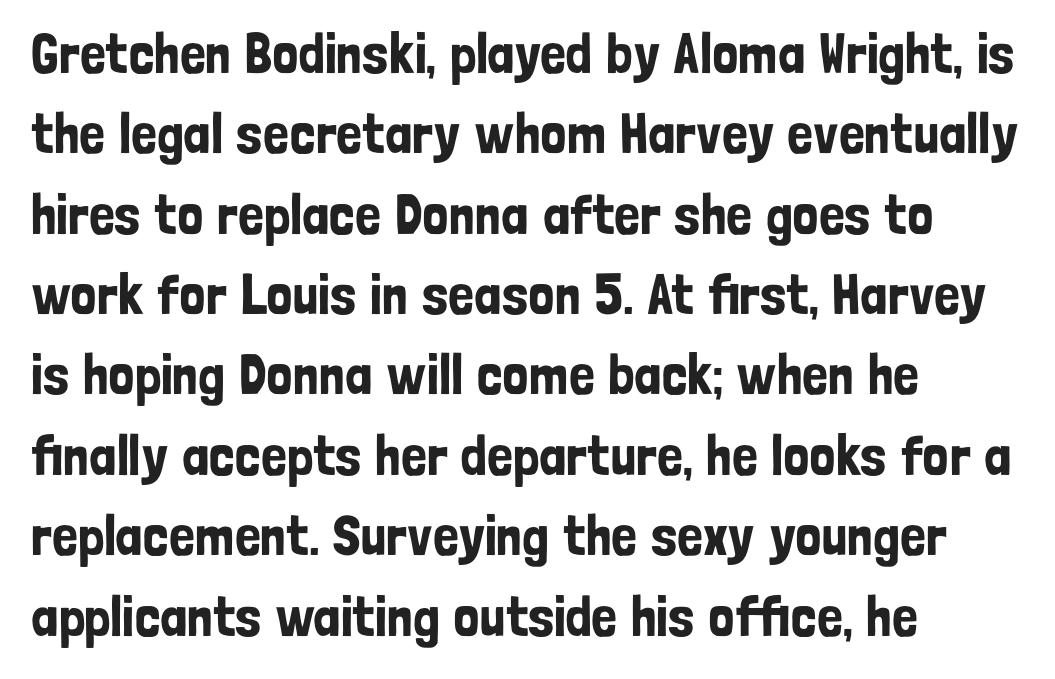
{"serif": "no", "italic": "no", "width": "condensed", "stroke_contrast": "low", "x_height": "medium", "monospaced": "no", "underline": "no", "align": "left", "line_spacing": "normal", "line_spacing_ratio": 1.41, "letter_spacing": "normal", "letter_spacing_em": 0.0, "glyph_px": 57}
